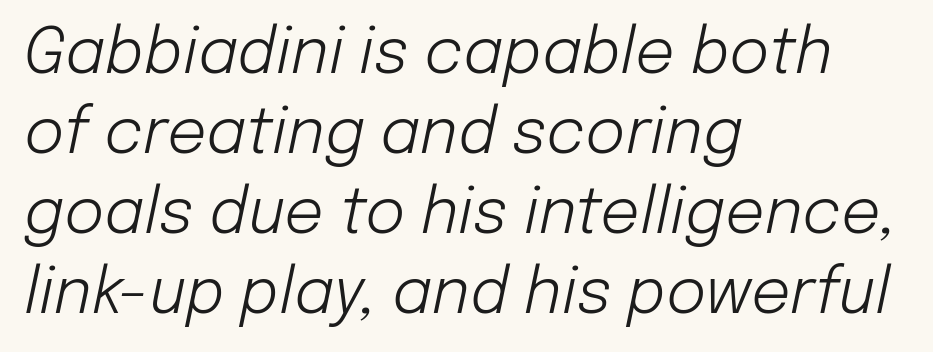
The image shows 62 px light type, italic (leaning right); set left-aligned, normal line spacing (1.29x), normal letter spacing, not underlined; low stroke contrast and a medium x-height.
